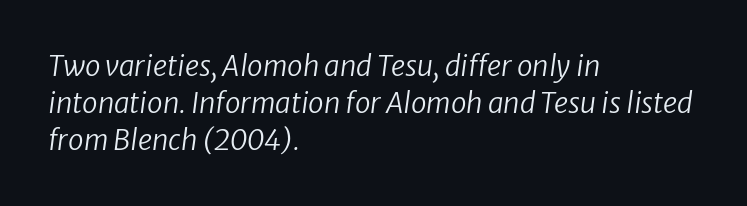
{"italic": "yes", "lean": "right", "slant_degrees": 8, "bold": "no", "weight": "regular", "width": "normal", "stroke_contrast": "low", "x_height": "medium", "monospaced": "no", "underline": "no", "align": "left", "line_spacing": "normal", "line_spacing_ratio": 1.32, "letter_spacing": "normal", "letter_spacing_em": 0.0, "glyph_px": 28}
